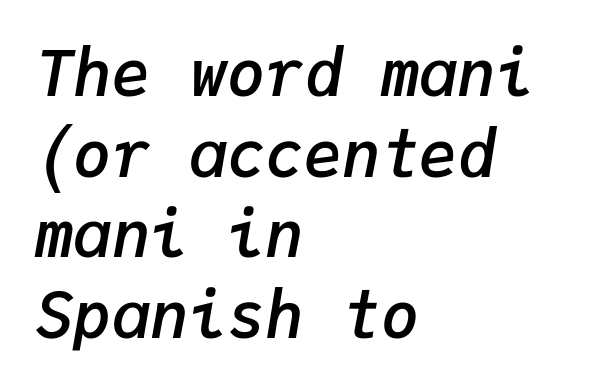
The image shows 64 px semibold type, italic (leaning right), monospaced; set left-aligned, normal line spacing (1.26x), normal letter spacing, not underlined; low stroke contrast and a medium x-height.
